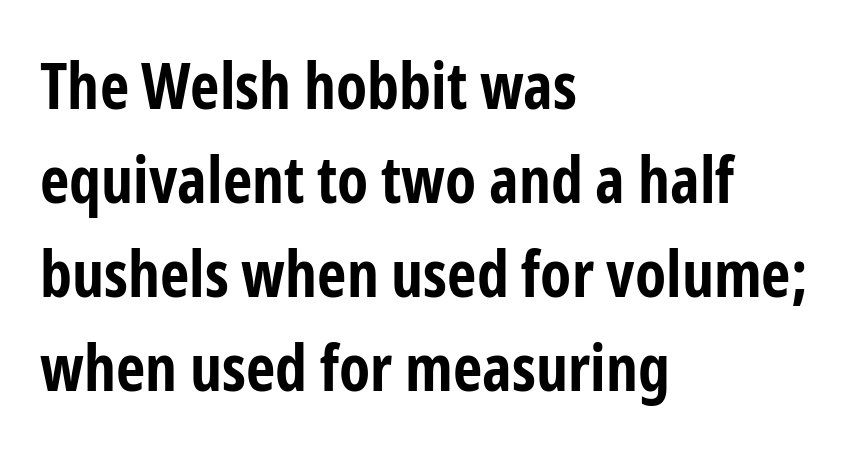
Q: Is the text bold? A: Yes.
Q: Is the text italic (slanted)? A: No, it is upright.
Q: Is the typeface a serif or a sans-serif typeface? A: Sans-serif.
Q: Is the text underlined? A: No.
Q: How is the paragraph aligned? A: Left-aligned.
Q: Is the spacing between letters normal or unusually wide? A: Normal.
Q: Is the spacing between lines tight, normal or loose? A: Normal.
Q: Width (condensed, normal, or wide)? A: Condensed.
Q: Stroke contrast? A: Low.
Q: x-height? A: Medium.
Q: Monospaced? A: No.
